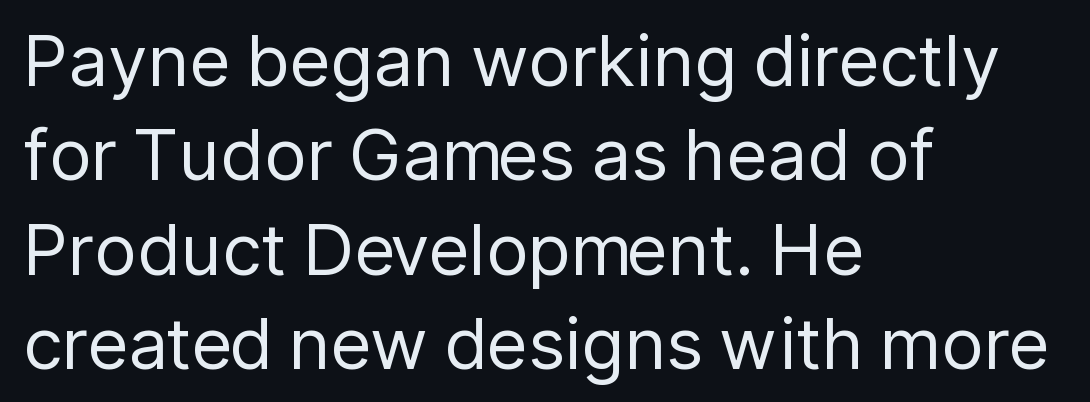
Q: Is the text bold? A: No.
Q: Is the text italic (slanted)? A: No, it is upright.
Q: Is the typeface a serif or a sans-serif typeface? A: Sans-serif.
Q: Is the text underlined? A: No.
Q: How is the paragraph aligned? A: Left-aligned.
Q: Is the spacing between letters normal or unusually wide? A: Normal.
Q: Is the spacing between lines tight, normal or loose? A: Normal.
Q: Width (condensed, normal, or wide)? A: Normal.
Q: Stroke contrast? A: Low.
Q: x-height? A: Medium.
Q: Monospaced? A: No.
